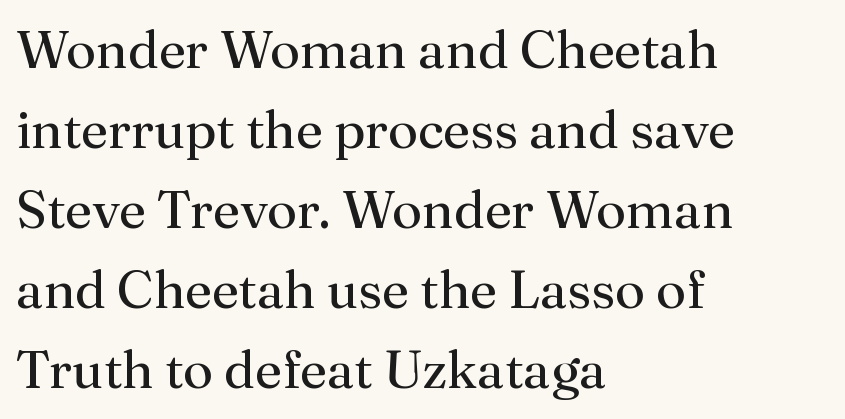
Serif or sans? Serif — the stroke terminals have little feet. The specimen omits any rule beneath the text block's lines. Vertical strokes here are truly vertical. This block has exactly the height ordinary leading produces. Compared with typical body copy, the letter spacing here is the same.
